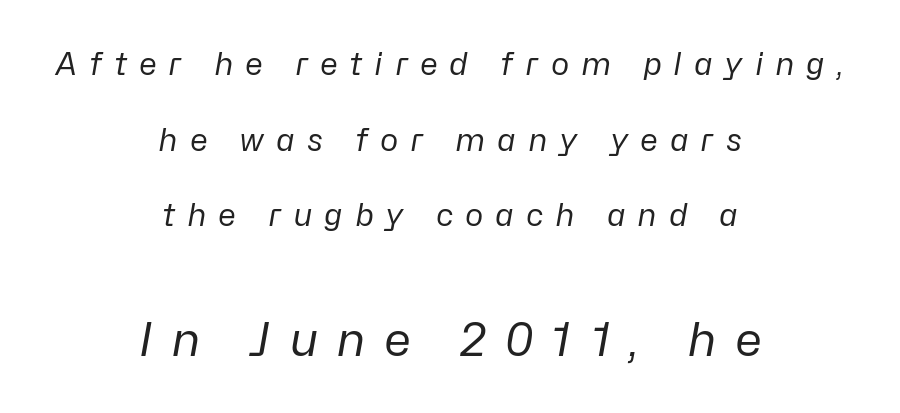
Q: Is the text bold? A: No.
Q: Is the text italic (slanted)? A: Yes, it leans right by about 10 degrees.
Q: Is the text underlined? A: No.
Q: How is the paragraph aligned? A: Centered.
Q: Is the spacing between letters normal or unusually wide? A: Unusually wide.
Q: Is the spacing between lines tight, normal or loose? A: Loose.
Q: Which block of text is set in a larger size, the first (top) or the second (bottom)? A: The second (bottom) one.
Q: Width (condensed, normal, or wide)? A: Normal.
Q: Stroke contrast? A: Low.
Q: x-height? A: Medium.
Q: Monospaced? A: No.
